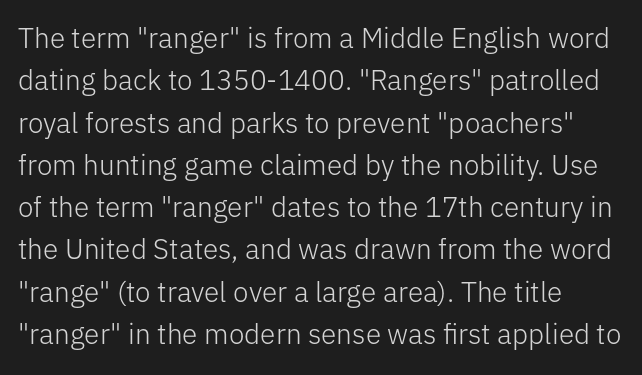
{"serif": "no", "italic": "no", "bold": "no", "weight": "light", "width": "normal", "stroke_contrast": "low", "x_height": "medium", "monospaced": "no", "underline": "no", "align": "left", "line_spacing": "normal", "line_spacing_ratio": 1.51, "letter_spacing": "normal", "letter_spacing_em": 0.0, "glyph_px": 28}
